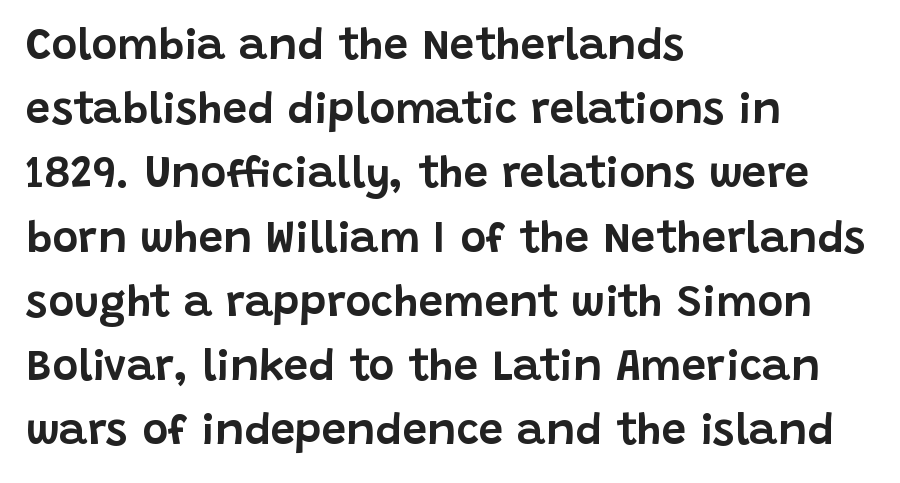
Serifs: no, the terminals of the letterforms are clean. Is there any slant? The stems are plumb. Between one letter and the next there's only the usual sliver of space. The rendering uses a moderate line-height, typical for paragraphs. Leftover space on each line is placed entirely after the last word. Note the varied advance widths — an 'i' is clearly narrower than an 'm'.
